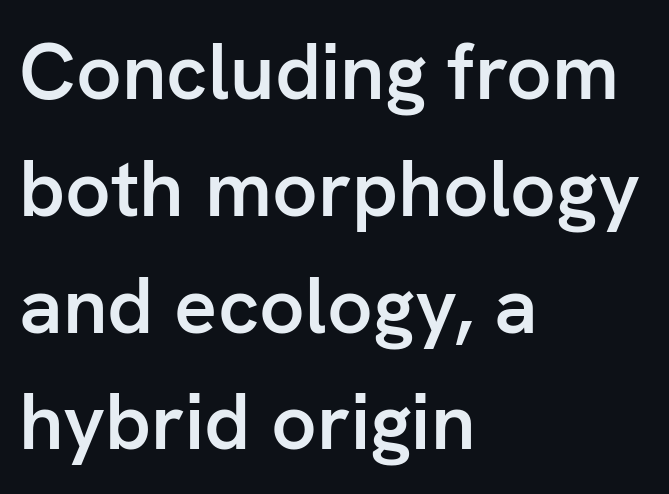
Q: Is the text bold? A: Semi-bold.
Q: Is the text italic (slanted)? A: No, it is upright.
Q: Is the typeface a serif or a sans-serif typeface? A: Sans-serif.
Q: Is the text underlined? A: No.
Q: How is the paragraph aligned? A: Left-aligned.
Q: Is the spacing between letters normal or unusually wide? A: Normal.
Q: Is the spacing between lines tight, normal or loose? A: Normal.
Q: Width (condensed, normal, or wide)? A: Normal.
Q: Stroke contrast? A: Low.
Q: x-height? A: Medium.
Q: Monospaced? A: No.
